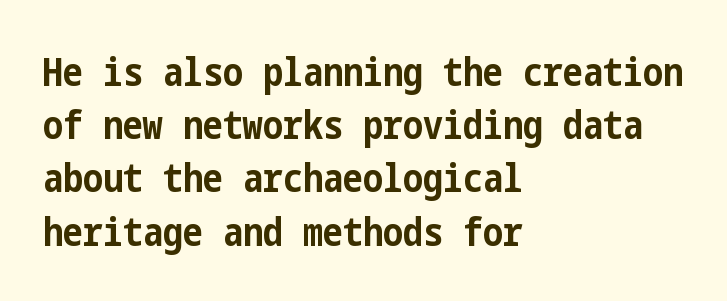
{"serif": "no", "italic": "no", "bold": "yes", "weight": "bold", "width": "condensed", "stroke_contrast": "low", "x_height": "medium", "underline": "no", "align": "left", "line_spacing": "normal", "line_spacing_ratio": 1.33, "letter_spacing": "normal", "letter_spacing_em": 0.0, "glyph_px": 40}
